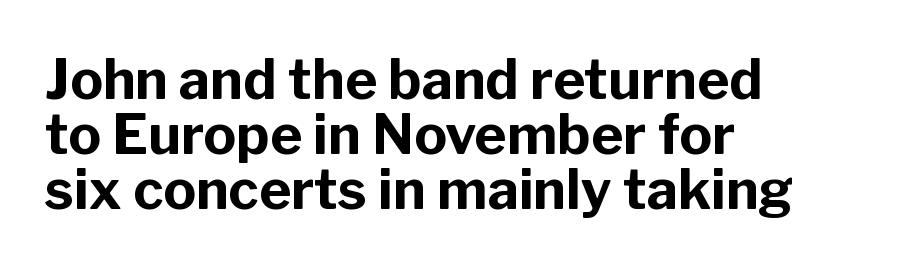
Q: Is the text bold? A: Yes.
Q: Is the text italic (slanted)? A: No, it is upright.
Q: Is the typeface a serif or a sans-serif typeface? A: Sans-serif.
Q: Is the text underlined? A: No.
Q: How is the paragraph aligned? A: Left-aligned.
Q: Is the spacing between letters normal or unusually wide? A: Normal.
Q: Is the spacing between lines tight, normal or loose? A: Tight.
Q: Width (condensed, normal, or wide)? A: Normal.
Q: Stroke contrast? A: Low.
Q: x-height? A: Medium.
Q: Monospaced? A: No.
